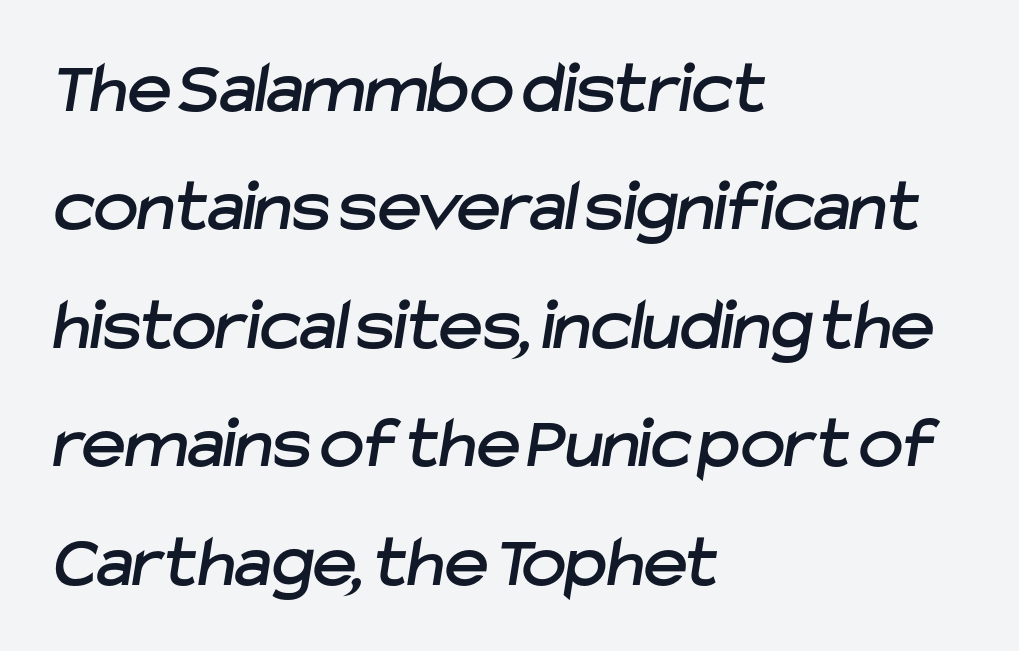
{"serif": "no", "width": "normal", "stroke_contrast": "low", "x_height": "medium", "monospaced": "no", "underline": "no", "align": "left", "line_spacing": "normal", "line_spacing_ratio": 1.58, "letter_spacing": "normal", "letter_spacing_em": 0.0, "glyph_px": 75}
